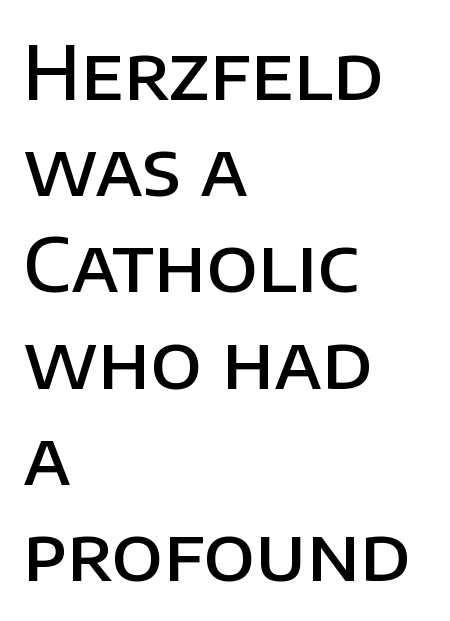
The passage shown has conventional tracking throughout. You could not count columns in this text — the font is proportionally spaced. A typesetter would call this leading conventional body-copy spacing. Words float on clear page, feet unadorned. Each line starts at the same left margin while the right side varies.
